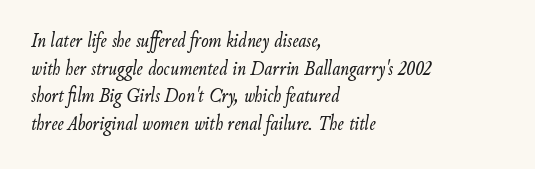
{"italic": "yes", "lean": "right", "slant_degrees": 9, "bold": "no", "underline": "no", "align": "left", "line_spacing": "normal", "line_spacing_ratio": 1.26, "letter_spacing": "normal", "letter_spacing_em": 0.0, "glyph_px": 22}
